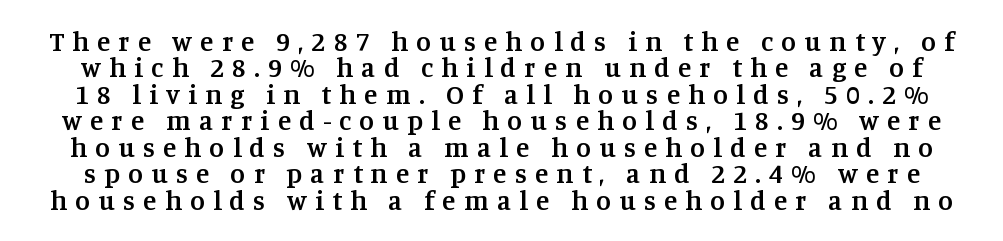
The letterforms stand isolated, each surrounded by extra space. In terms of posture, this sample is upright. The glyphs are unaccompanied by any horizontal stroke below them. Every letter is mildly thick-stroked: semibold rather than bold. Leading is clearly below the norm, producing a dense column.
